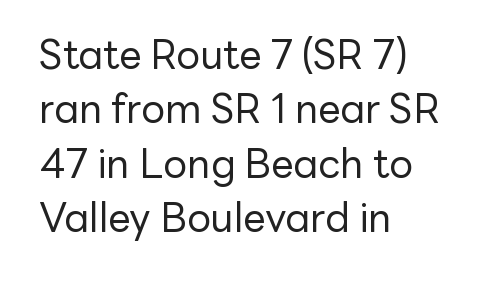
The lines sit at an ordinary, default distance from one another. The setting favours the left margin, as ordinary paragraphs usually do. Upright lettering throughout. Nothing unusual about the tracking: characters are spaced as the font intends. Here the designer chose a conventional face with non-uniform glyph widths.
